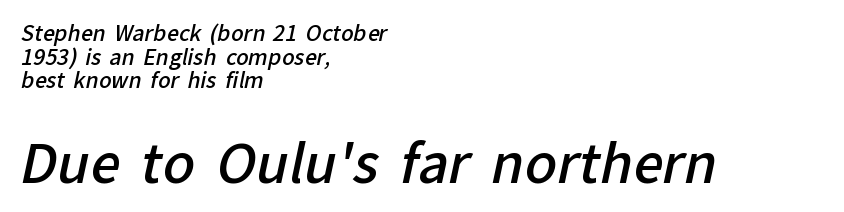
{"serif": "no", "bold": "semi", "weight": "semibold", "width": "normal", "stroke_contrast": "low", "x_height": "medium", "monospaced": "no", "underline": "no", "align": "left", "line_spacing": "tight", "line_spacing_ratio": 1.13, "letter_spacing": "normal", "letter_spacing_em": 0.0, "larger_block": "second", "size_ratio": 2.52, "glyph_px": 53}
